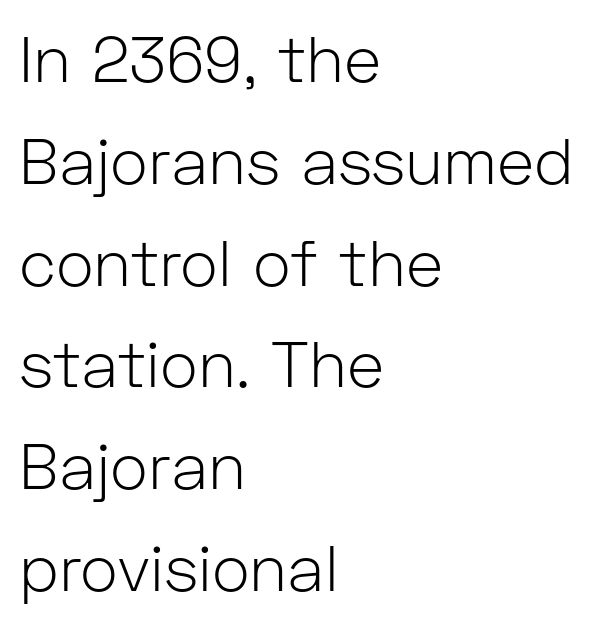
Q: Is the text bold? A: No.
Q: Is the text italic (slanted)? A: No, it is upright.
Q: Is the typeface a serif or a sans-serif typeface? A: Sans-serif.
Q: Is the text underlined? A: No.
Q: How is the paragraph aligned? A: Left-aligned.
Q: Is the spacing between letters normal or unusually wide? A: Normal.
Q: Is the spacing between lines tight, normal or loose? A: Normal.
Q: Width (condensed, normal, or wide)? A: Normal.
Q: Stroke contrast? A: Low.
Q: x-height? A: Medium.
Q: Monospaced? A: No.
